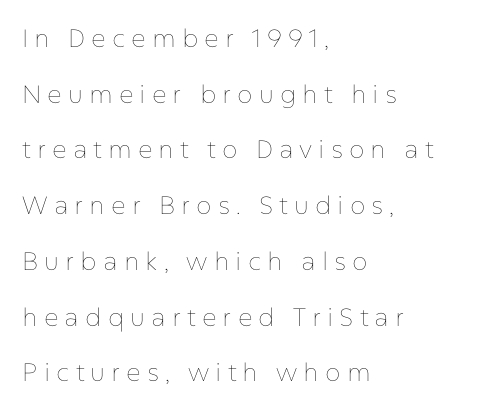
Q: Is the text bold? A: No.
Q: Is the text italic (slanted)? A: No, it is upright.
Q: Is the text underlined? A: No.
Q: How is the paragraph aligned? A: Left-aligned.
Q: Is the spacing between letters normal or unusually wide? A: Unusually wide.
Q: Is the spacing between lines tight, normal or loose? A: Loose.
